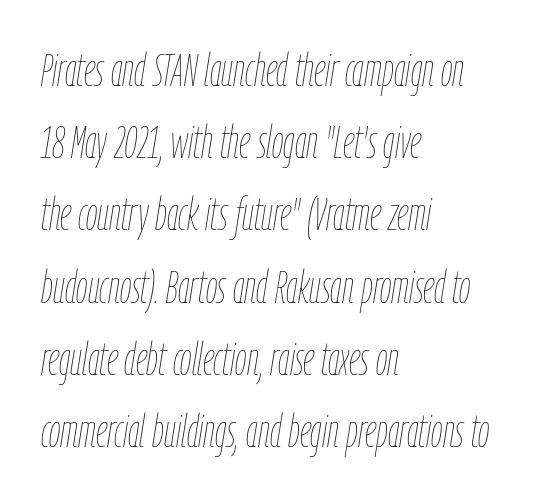
Q: Is the text bold? A: No.
Q: Is the text italic (slanted)? A: Yes, it leans right by about 9 degrees.
Q: Is the text underlined? A: No.
Q: How is the paragraph aligned? A: Left-aligned.
Q: Is the spacing between letters normal or unusually wide? A: Normal.
Q: Is the spacing between lines tight, normal or loose? A: Normal.
Q: Width (condensed, normal, or wide)? A: Condensed.
Q: Stroke contrast? A: Low.
Q: x-height? A: Medium.
Q: Monospaced? A: No.
